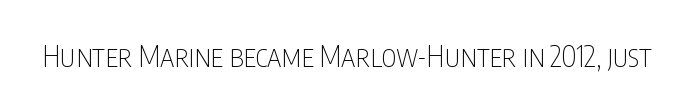
Q: Is the text bold? A: No.
Q: Is the text italic (slanted)? A: No, it is upright.
Q: Is the typeface a serif or a sans-serif typeface? A: Sans-serif.
Q: Is the text underlined? A: No.
Q: Is the spacing between letters normal or unusually wide? A: Normal.
Q: Width (condensed, normal, or wide)? A: Condensed.
Q: Stroke contrast? A: Low.
Q: x-height? A: Large.
Q: Monospaced? A: No.
